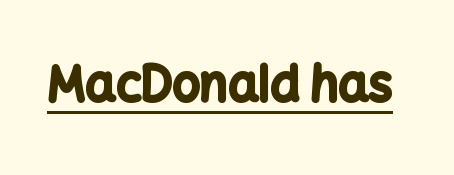
{"serif": "no", "italic": "no", "bold": "yes", "weight": "bold", "width": "normal", "stroke_contrast": "low", "x_height": "medium", "monospaced": "no", "underline": "yes", "letter_spacing": "normal", "letter_spacing_em": 0.0, "glyph_px": 48}
